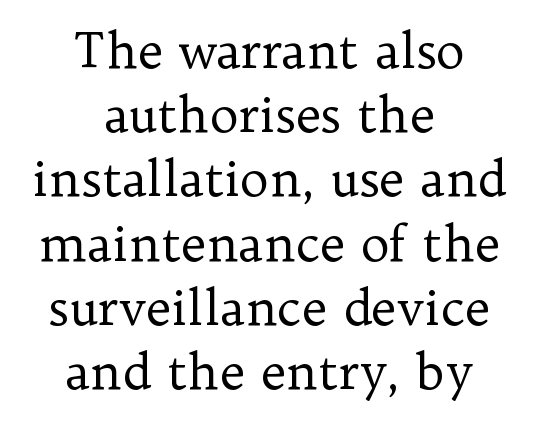
The image shows 49 px regular-weight serif type, upright; set centered, normal line spacing (1.31x), normal letter spacing, not underlined; low stroke contrast and a medium x-height.
